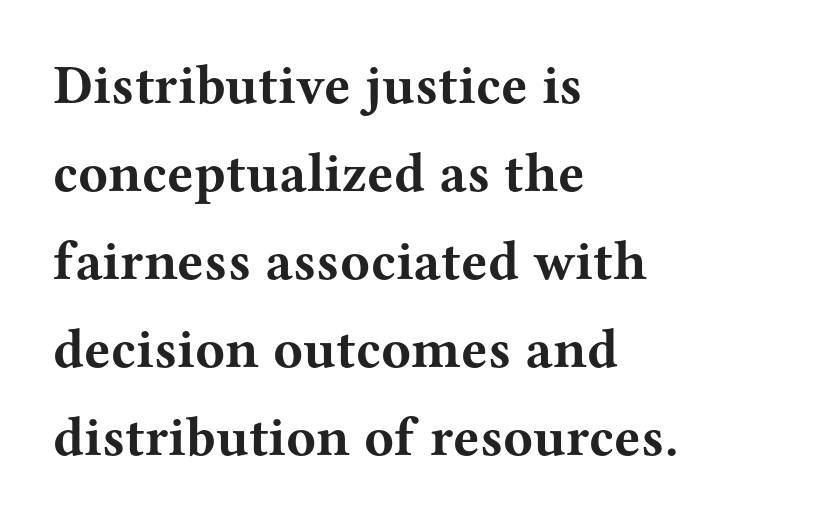
The image shows 55 px bold, wide serif type, upright; set left-aligned, normal line spacing (1.6x), normal letter spacing, not underlined; medium stroke contrast and a medium x-height.
